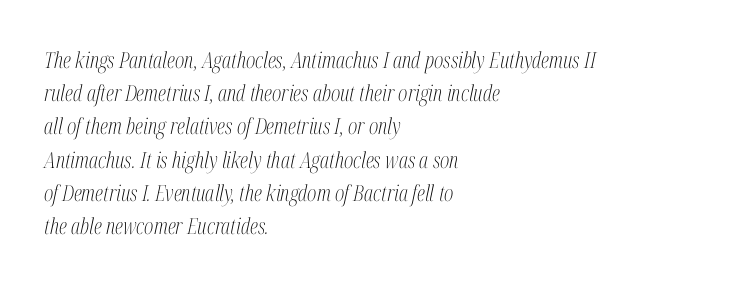
{"italic": "yes", "lean": "right", "slant_degrees": 12, "bold": "no", "underline": "no", "align": "left", "line_spacing": "normal", "line_spacing_ratio": 1.51, "letter_spacing": "normal", "letter_spacing_em": 0.0, "glyph_px": 22}
